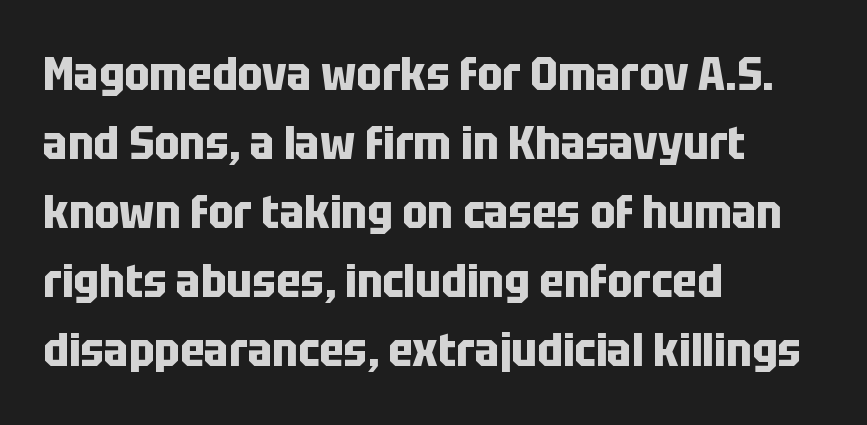
The image shows 47 px bold, condensed sans-serif type, upright; set left-aligned, normal line spacing (1.47x), normal letter spacing, not underlined; low stroke contrast and a large x-height.
